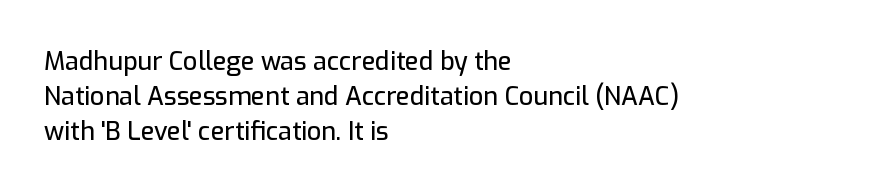
{"italic": "no", "underline": "no", "align": "left", "line_spacing": "normal", "line_spacing_ratio": 1.41, "letter_spacing": "normal", "letter_spacing_em": 0.0, "glyph_px": 25}
